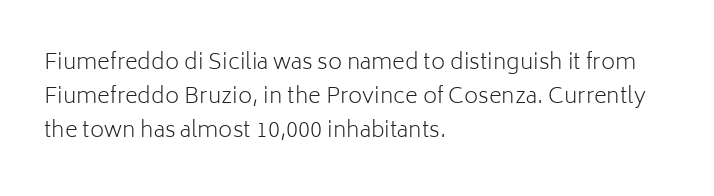
{"italic": "no", "bold": "no", "underline": "no", "align": "left", "line_spacing": "normal", "line_spacing_ratio": 1.54, "letter_spacing": "normal", "letter_spacing_em": 0.0, "glyph_px": 22}
